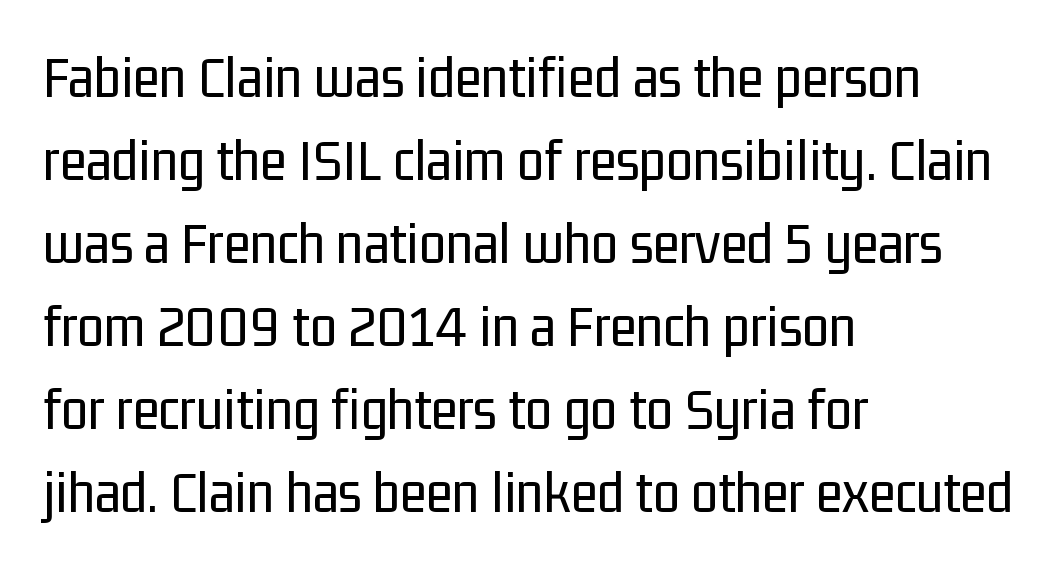
Q: Is the text bold? A: No.
Q: Is the text italic (slanted)? A: No, it is upright.
Q: Is the typeface a serif or a sans-serif typeface? A: Sans-serif.
Q: Is the text underlined? A: No.
Q: How is the paragraph aligned? A: Left-aligned.
Q: Is the spacing between letters normal or unusually wide? A: Normal.
Q: Is the spacing between lines tight, normal or loose? A: Normal.
Q: Width (condensed, normal, or wide)? A: Condensed.
Q: Stroke contrast? A: Low.
Q: x-height? A: Medium.
Q: Monospaced? A: No.
